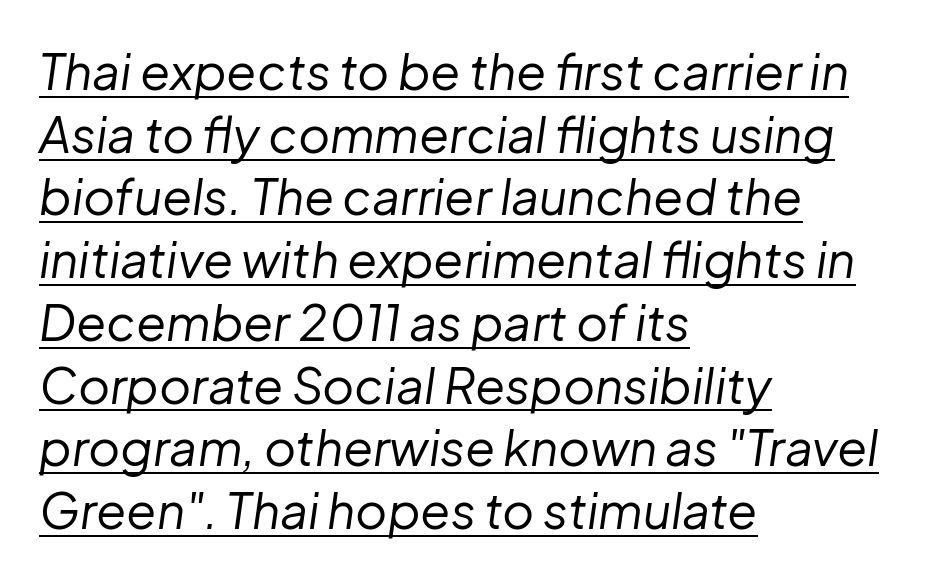
The image shows 49 px regular-weight type, italic (leaning right); set left-aligned, normal line spacing (1.28x), normal letter spacing, underlined; low stroke contrast and a medium x-height.
